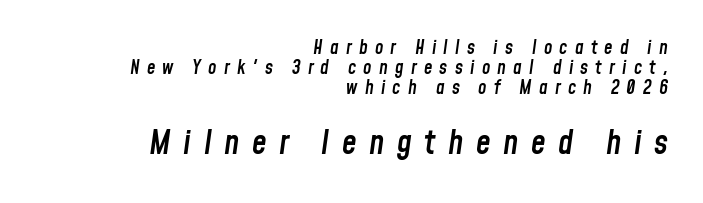
Q: Is the text bold? A: Semi-bold.
Q: Is the text italic (slanted)? A: Yes, it leans right by about 8 degrees.
Q: Is the text underlined? A: No.
Q: How is the paragraph aligned? A: Right-aligned.
Q: Is the spacing between letters normal or unusually wide? A: Unusually wide.
Q: Is the spacing between lines tight, normal or loose? A: Tight.
Q: Which block of text is set in a larger size, the first (top) or the second (bottom)? A: The second (bottom) one.
Q: Width (condensed, normal, or wide)? A: Condensed.
Q: Stroke contrast? A: Low.
Q: x-height? A: Medium.
Q: Monospaced? A: No.
